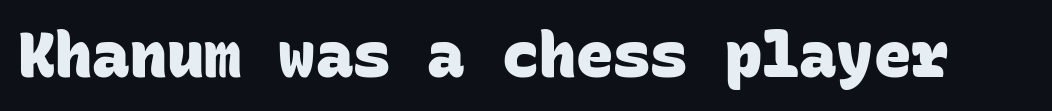
Every character here occupies the same horizontal width, giving the sample a typewriter-like rhythm. Thick stems and heavy bowls — unmistakably bold. Letters rest on an invisible, unmarked baseline. Grotesque or geometric, the face here clearly has no serifs.
